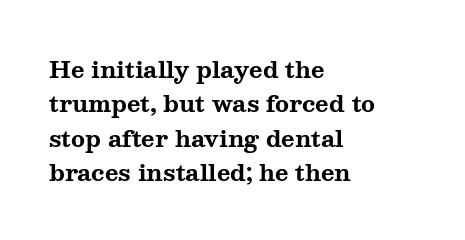
Q: Is the text bold? A: Yes.
Q: Is the text italic (slanted)? A: No, it is upright.
Q: Is the text underlined? A: No.
Q: How is the paragraph aligned? A: Left-aligned.
Q: Is the spacing between letters normal or unusually wide? A: Normal.
Q: Is the spacing between lines tight, normal or loose? A: Normal.
